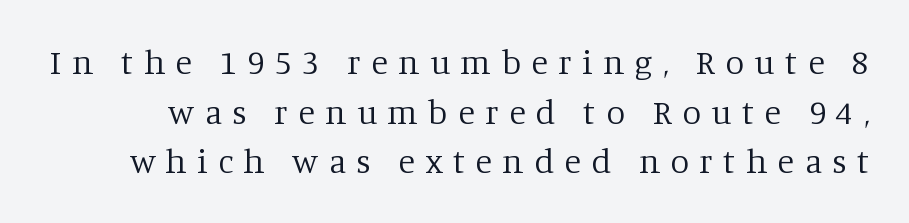
{"serif": "yes", "italic": "no", "bold": "no", "weight": "regular", "width": "normal", "stroke_contrast": "low", "x_height": "large", "monospaced": "no", "underline": "no", "line_spacing": "normal", "line_spacing_ratio": 1.46, "letter_spacing": "wide", "letter_spacing_em": 0.31, "glyph_px": 34}
